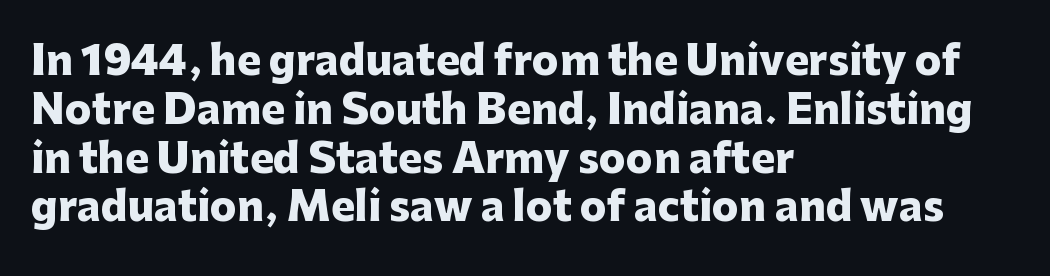
Letters rest on an invisible, unmarked baseline. Leftover space on each line is placed entirely after the last word. The face used here is a sans, in the tradition of grotesques and geometrics. The face used here is proportionally spaced, like ordinary book or web type. Heavy-handed strokes throughout: this text is bold. The lettering stays uniformly vertical, giving the passage a roman look.
